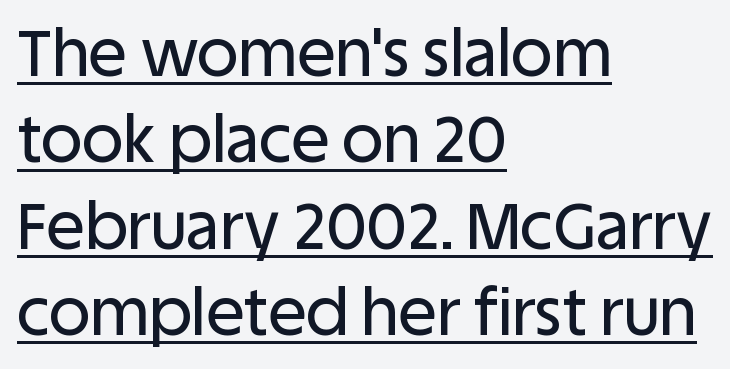
Q: Is the text italic (slanted)? A: No, it is upright.
Q: Is the typeface a serif or a sans-serif typeface? A: Sans-serif.
Q: Is the text underlined? A: Yes.
Q: How is the paragraph aligned? A: Left-aligned.
Q: Is the spacing between letters normal or unusually wide? A: Normal.
Q: Is the spacing between lines tight, normal or loose? A: Normal.
Q: Width (condensed, normal, or wide)? A: Normal.
Q: Stroke contrast? A: Low.
Q: x-height? A: Large.
Q: Monospaced? A: No.
